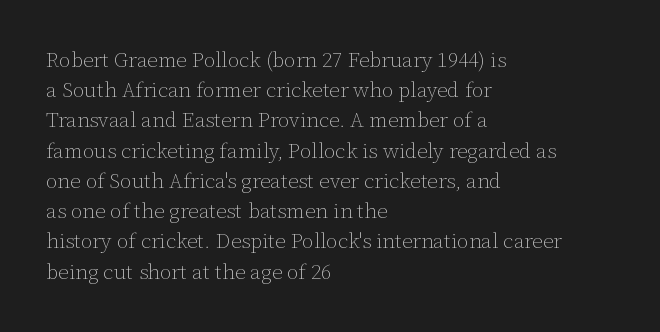
{"italic": "no", "bold": "no", "underline": "no", "align": "left", "line_spacing": "normal", "line_spacing_ratio": 1.44, "letter_spacing": "normal", "letter_spacing_em": 0.0, "glyph_px": 21}
